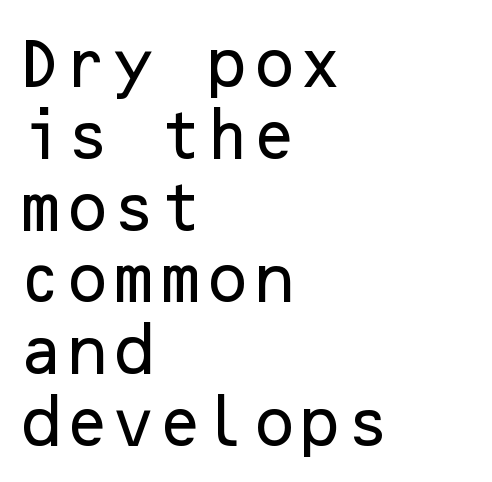
Q: Is the text italic (slanted)? A: No, it is upright.
Q: Is the typeface a serif or a sans-serif typeface? A: Sans-serif.
Q: Is the text underlined? A: No.
Q: How is the paragraph aligned? A: Left-aligned.
Q: Is the spacing between letters normal or unusually wide? A: Normal.
Q: Is the spacing between lines tight, normal or loose? A: Normal.
Q: Width (condensed, normal, or wide)? A: Normal.
Q: Stroke contrast? A: Low.
Q: x-height? A: Medium.
